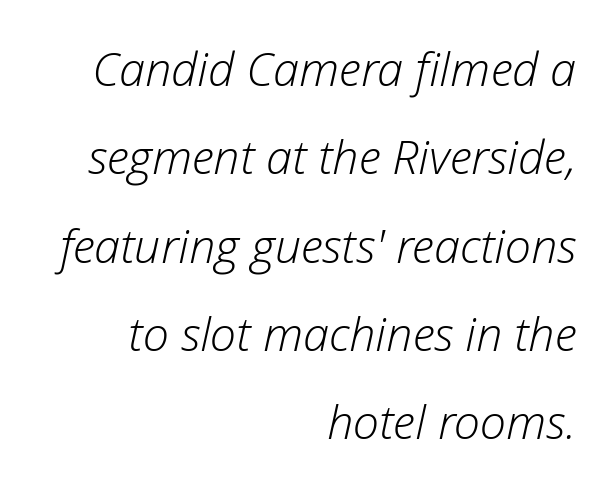
Q: Is the text bold? A: No.
Q: Is the text italic (slanted)? A: Yes, it leans right by about 12 degrees.
Q: Is the text underlined? A: No.
Q: How is the paragraph aligned? A: Right-aligned.
Q: Is the spacing between letters normal or unusually wide? A: Normal.
Q: Width (condensed, normal, or wide)? A: Normal.
Q: Stroke contrast? A: Low.
Q: x-height? A: Medium.
Q: Monospaced? A: No.
